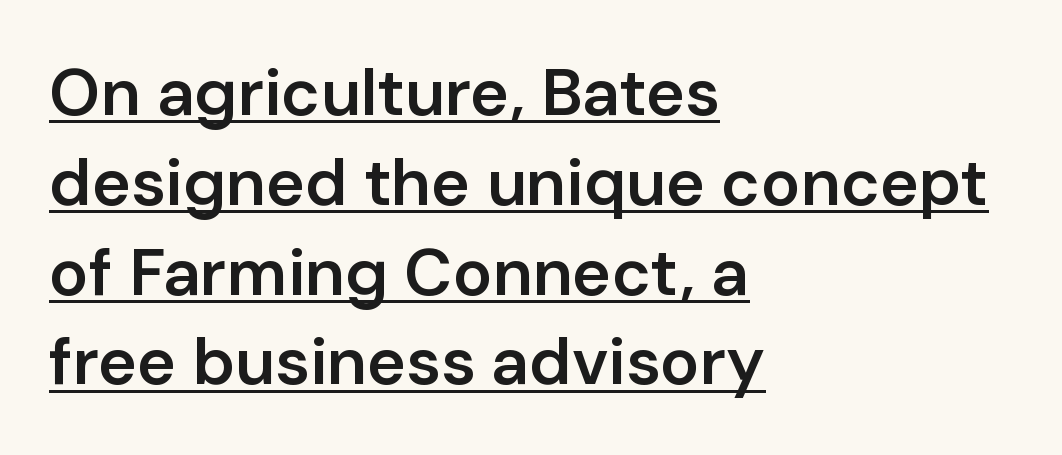
The image shows 66 px semibold sans-serif type, upright; set left-aligned, normal line spacing (1.36x), normal letter spacing, underlined; low stroke contrast and a medium x-height.
